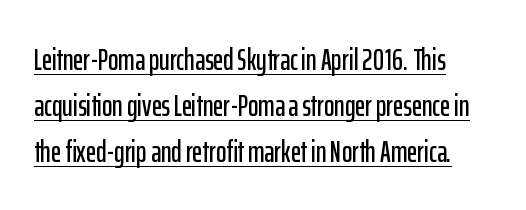
Q: Is the text italic (slanted)? A: No, it is upright.
Q: Is the typeface a serif or a sans-serif typeface? A: Sans-serif.
Q: Is the text underlined? A: Yes.
Q: How is the paragraph aligned? A: Left-aligned.
Q: Is the spacing between letters normal or unusually wide? A: Normal.
Q: Is the spacing between lines tight, normal or loose? A: Normal.
Q: Width (condensed, normal, or wide)? A: Condensed.
Q: Stroke contrast? A: Low.
Q: x-height? A: Medium.
Q: Monospaced? A: No.
